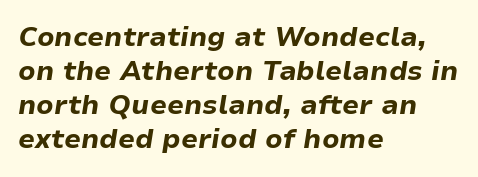
The image shows 27 px bold type, italic (leaning right); set left-aligned, normal line spacing (1.26x), normal letter spacing, not underlined.
